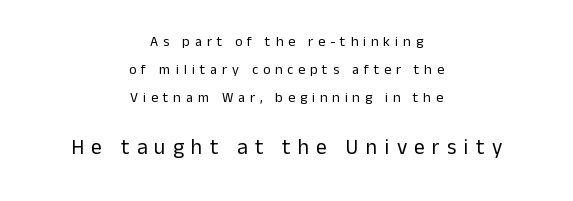
The image shows 21 px text type, upright; set centered, loose line spacing (2.0x), unusually wide letter spacing (+0.35 em), not underlined; the second (bottom) block is 1.5x larger.
